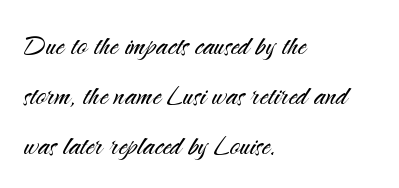
The image shows 34 px light sans-serif type; set left-aligned, normal line spacing (1.47x), normal letter spacing, not underlined; medium stroke contrast and a small x-height.
